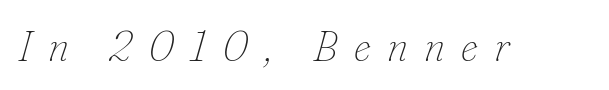
Slanted lettering throughout. Is this a fixed-width face? No — the glyphs have proportional, varying widths. Spacing between characters has been opened up far beyond the box default. Descenders hang freely into open space.
